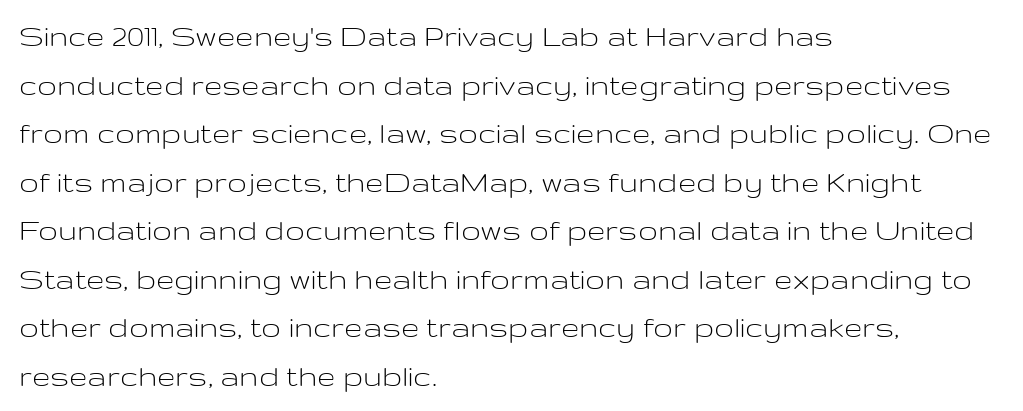
Q: Is the text bold? A: No.
Q: Is the text italic (slanted)? A: No, it is upright.
Q: Is the typeface a serif or a sans-serif typeface? A: Sans-serif.
Q: Is the text underlined? A: No.
Q: How is the paragraph aligned? A: Left-aligned.
Q: Is the spacing between letters normal or unusually wide? A: Normal.
Q: Is the spacing between lines tight, normal or loose? A: Normal.
Q: Width (condensed, normal, or wide)? A: Wide.
Q: Stroke contrast? A: Low.
Q: x-height? A: Medium.
Q: Monospaced? A: No.
